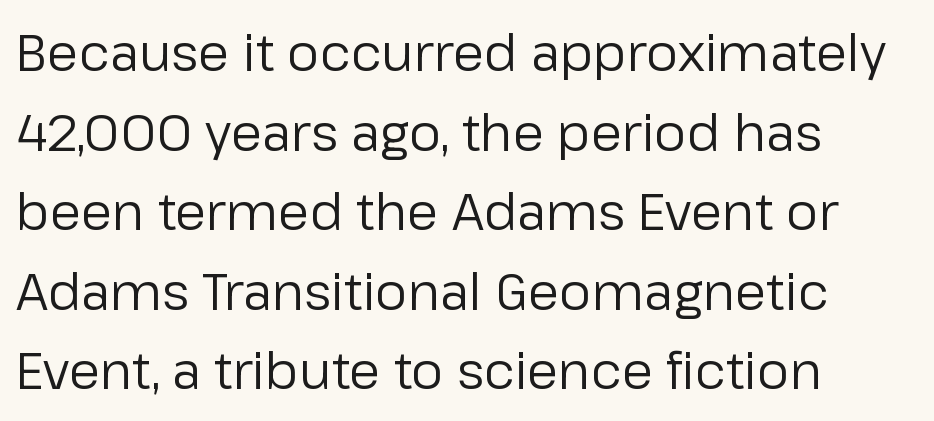
The type is set solid horizontally, with unmodified tracking. This is the regular roman posture of the typeface. Caption: multi-line text, flush left, ragged right. These lines are rendered in a variable-pitch font. This rendering features lettering with no underline.
